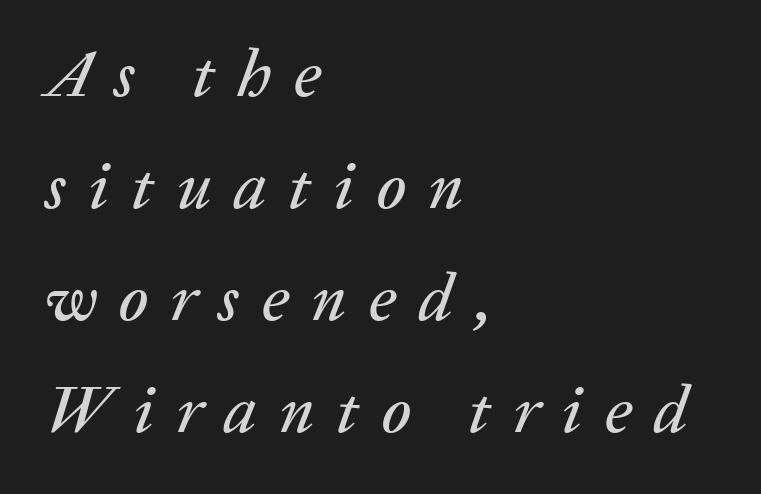
The image shows 67 px text type, italic (leaning right); set left-aligned, normal line spacing (1.67x), unusually wide letter spacing (+0.33 em), not underlined; low stroke contrast and a medium x-height.
